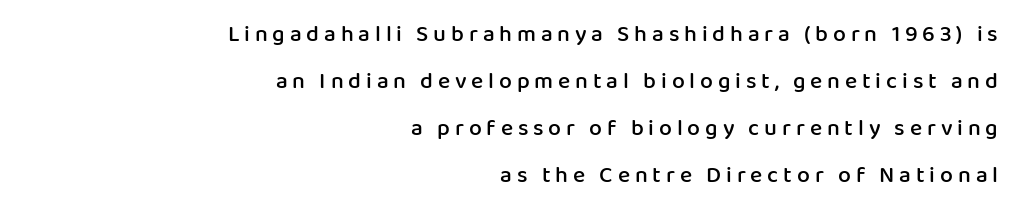
A student would call this right alignment; a typographer would say flush right, rag left. A fair bit of extra ink — the face is semibold, not bold. A typesetter would call this heavily tracked-out type. Interline gaps are noticeably wide in this sample. Descenders are the only things crossing below the line. The specimen reads as upright at a glance.
